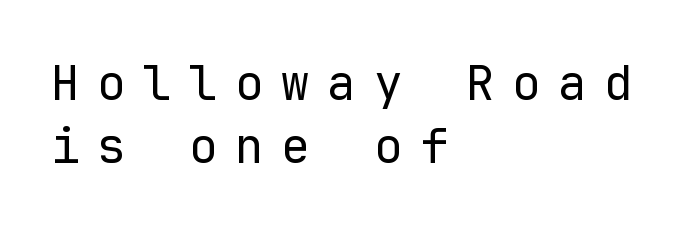
Q: Is the text bold? A: No.
Q: Is the text italic (slanted)? A: No, it is upright.
Q: Is the typeface a serif or a sans-serif typeface? A: Sans-serif.
Q: Is the text underlined? A: No.
Q: How is the paragraph aligned? A: Left-aligned.
Q: Is the spacing between letters normal or unusually wide? A: Unusually wide.
Q: Is the spacing between lines tight, normal or loose? A: Normal.
Q: Width (condensed, normal, or wide)? A: Normal.
Q: Stroke contrast? A: Low.
Q: x-height? A: Medium.
Q: Monospaced? A: Yes.
